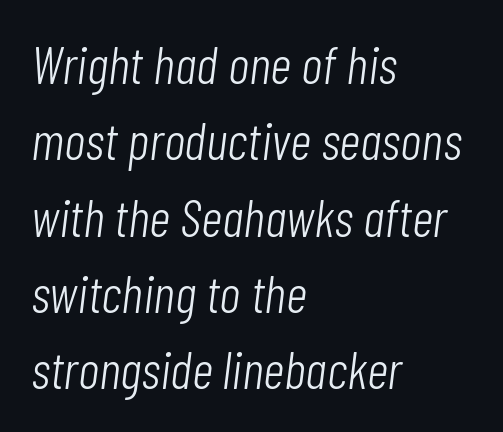
The image shows 53 px light, condensed type, italic (leaning right); set left-aligned, normal line spacing (1.44x), normal letter spacing, not underlined; low stroke contrast and a medium x-height.
